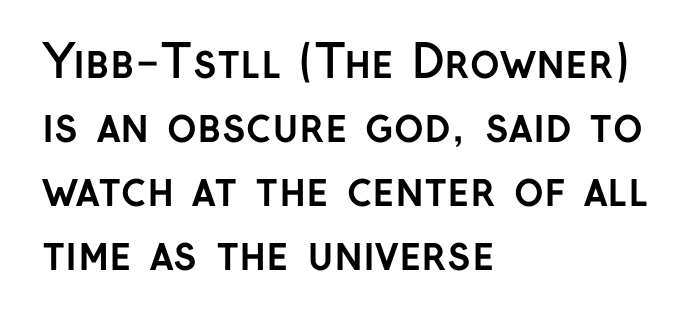
Q: Is the text bold? A: Yes.
Q: Is the text italic (slanted)? A: No, it is upright.
Q: Is the typeface a serif or a sans-serif typeface? A: Sans-serif.
Q: Is the text underlined? A: No.
Q: How is the paragraph aligned? A: Left-aligned.
Q: Is the spacing between letters normal or unusually wide? A: Normal.
Q: Is the spacing between lines tight, normal or loose? A: Normal.
Q: Width (condensed, normal, or wide)? A: Normal.
Q: Stroke contrast? A: Low.
Q: x-height? A: Medium.
Q: Monospaced? A: No.
